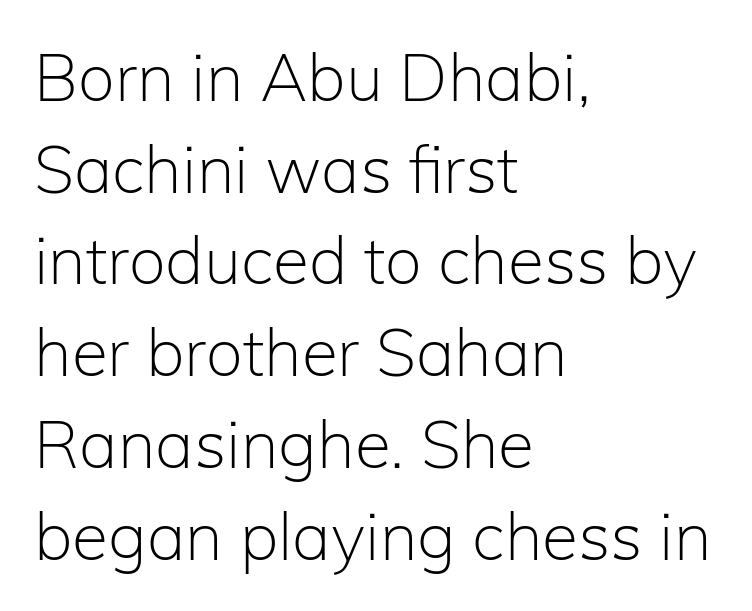
{"serif": "no", "italic": "no", "bold": "no", "weight": "light", "width": "normal", "stroke_contrast": "low", "x_height": "medium", "monospaced": "no", "underline": "no", "align": "left", "line_spacing": "normal", "line_spacing_ratio": 1.39, "letter_spacing": "normal", "letter_spacing_em": 0.0, "glyph_px": 66}
